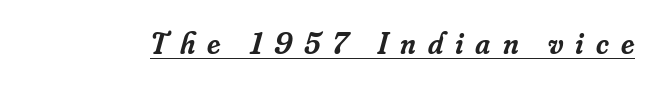
Q: Is the text bold? A: Semi-bold.
Q: Is the text italic (slanted)? A: Yes, it leans right by about 16 degrees.
Q: Is the typeface a serif or a sans-serif typeface? A: Serif.
Q: Is the text underlined? A: Yes.
Q: Is the spacing between letters normal or unusually wide? A: Unusually wide.
Q: Width (condensed, normal, or wide)? A: Normal.
Q: Stroke contrast? A: Low.
Q: x-height? A: Small.
Q: Monospaced? A: No.
